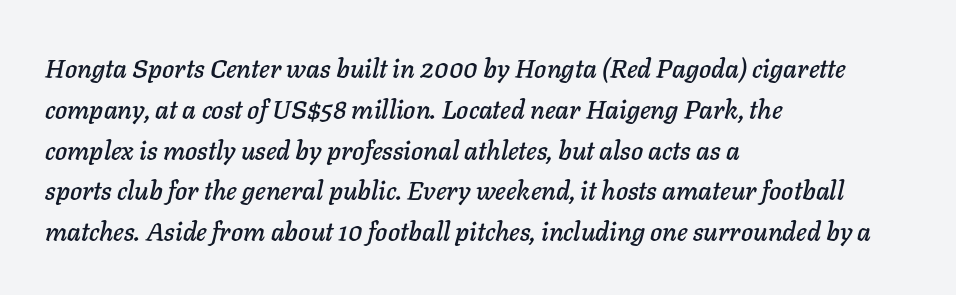
The image shows 26 px text type, italic (leaning right); set left-aligned, normal line spacing (1.57x), normal letter spacing, not underlined.
